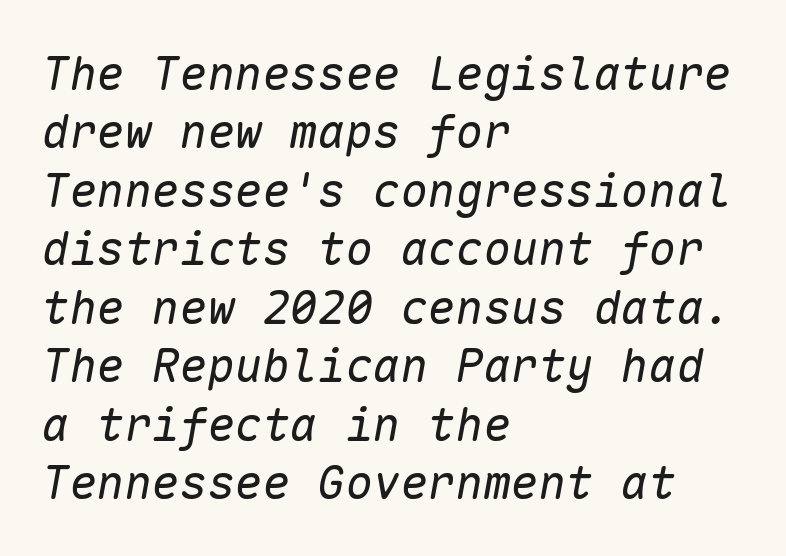
{"italic": "yes", "lean": "right", "slant_degrees": 10, "bold": "no", "weight": "regular", "width": "normal", "stroke_contrast": "low", "x_height": "medium", "monospaced": "yes", "underline": "no", "align": "left", "line_spacing": "normal", "line_spacing_ratio": 1.27, "letter_spacing": "normal", "letter_spacing_em": 0.0, "glyph_px": 46}
